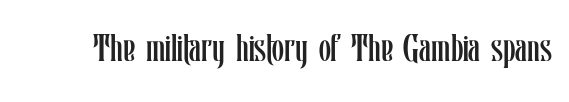
{"italic": "no", "bold": "no", "weight": "regular", "width": "condensed", "stroke_contrast": "low", "x_height": "medium", "monospaced": "no", "underline": "no", "letter_spacing": "normal", "letter_spacing_em": 0.0, "glyph_px": 39}
